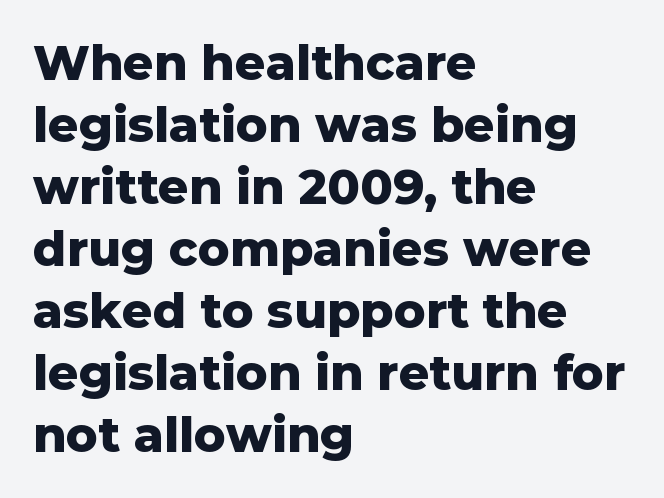
The image shows 48 px heavy sans-serif type, upright; set left-aligned, normal line spacing (1.29x), normal letter spacing, not underlined; low stroke contrast and a medium x-height.
